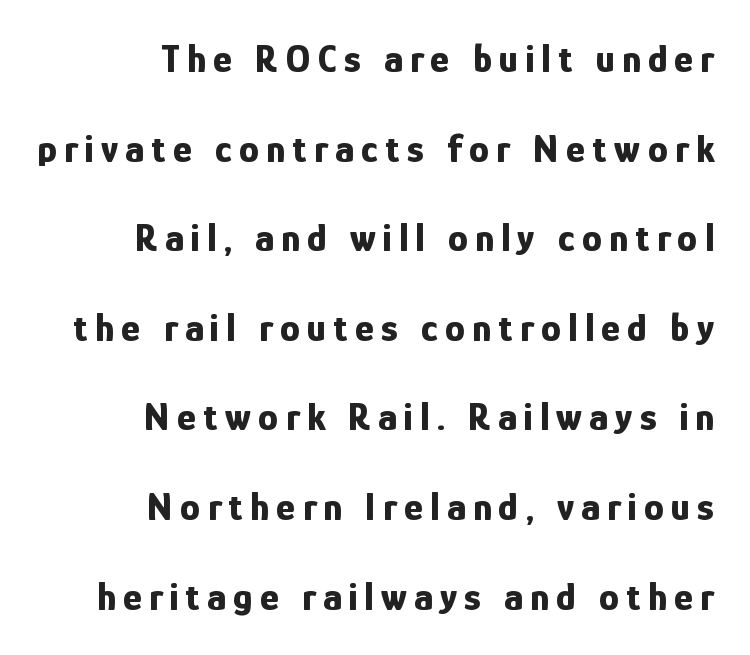
{"serif": "no", "italic": "no", "bold": "yes", "weight": "bold", "width": "condensed", "stroke_contrast": "low", "x_height": "medium", "monospaced": "no", "underline": "no", "align": "right", "line_spacing": "loose", "line_spacing_ratio": 2.24, "glyph_px": 40}
